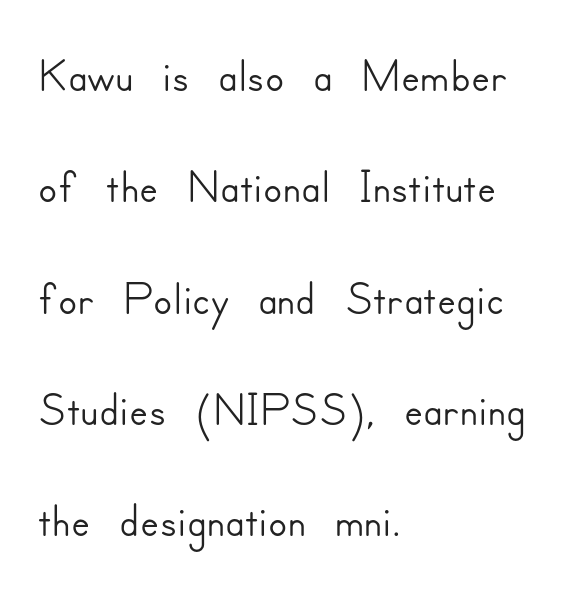
Q: Is the text italic (slanted)? A: No, it is upright.
Q: Is the typeface a serif or a sans-serif typeface? A: Sans-serif.
Q: Is the text underlined? A: No.
Q: How is the paragraph aligned? A: Left-aligned.
Q: Is the spacing between letters normal or unusually wide? A: Normal.
Q: Is the spacing between lines tight, normal or loose? A: Normal.
Q: Width (condensed, normal, or wide)? A: Normal.
Q: Stroke contrast? A: Low.
Q: x-height? A: Small.
Q: Monospaced? A: No.
